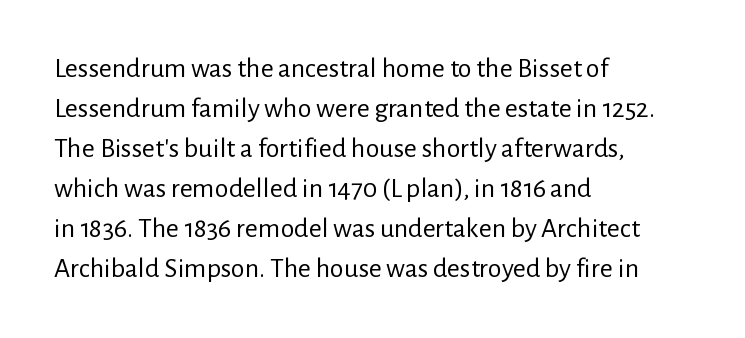
Typographically, this falls in the sans-serif category. Default kerning and tracking; the words read as compact shapes. Do the characters align in a grid? No, the font is proportional. Italic? Not at all — the glyphs are vertical. The cut favours lightness, reaching ordinary text weight at its darkest. Vertical spacing — default.
